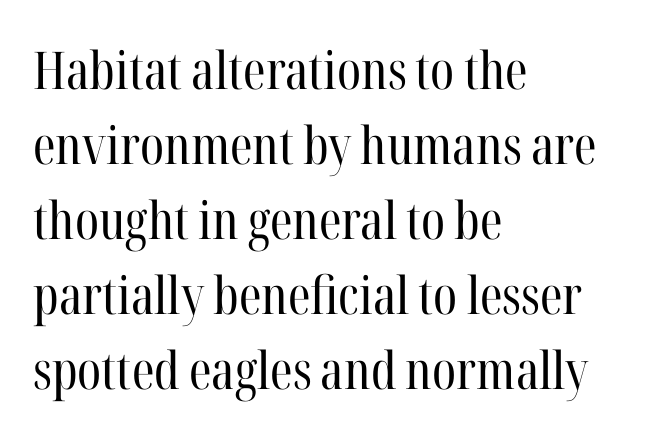
The image shows 52 px regular-weight, condensed serif type, upright; set left-aligned, normal line spacing (1.44x), normal letter spacing, not underlined; high stroke contrast and a medium x-height.
